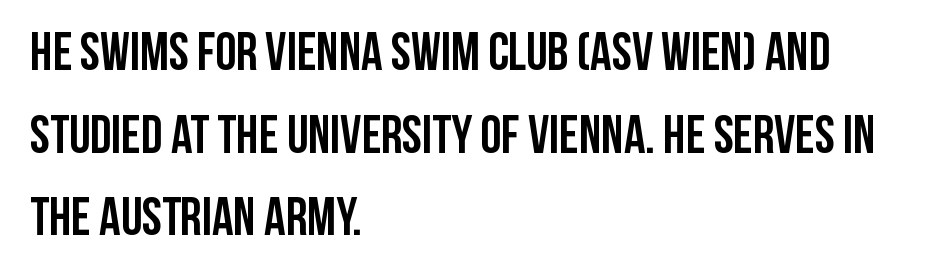
Q: Is the text bold? A: Yes.
Q: Is the text italic (slanted)? A: No, it is upright.
Q: Is the typeface a serif or a sans-serif typeface? A: Sans-serif.
Q: Is the text underlined? A: No.
Q: How is the paragraph aligned? A: Left-aligned.
Q: Is the spacing between letters normal or unusually wide? A: Normal.
Q: Is the spacing between lines tight, normal or loose? A: Normal.
Q: Width (condensed, normal, or wide)? A: Condensed.
Q: Stroke contrast? A: Low.
Q: x-height? A: Large.
Q: Monospaced? A: No.
